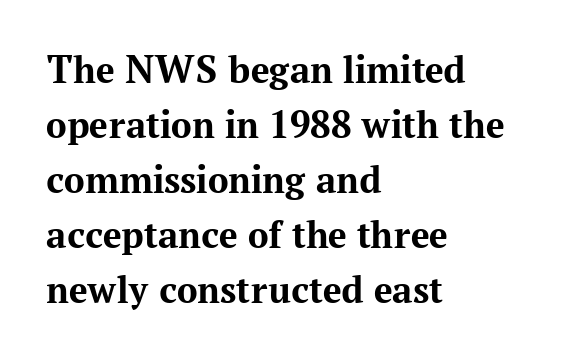
{"serif": "yes", "italic": "no", "bold": "yes", "weight": "bold", "width": "normal", "stroke_contrast": "medium", "x_height": "medium", "monospaced": "no", "underline": "no", "align": "left", "line_spacing": "normal", "line_spacing_ratio": 1.34, "letter_spacing": "normal", "letter_spacing_em": 0.0, "glyph_px": 41}
